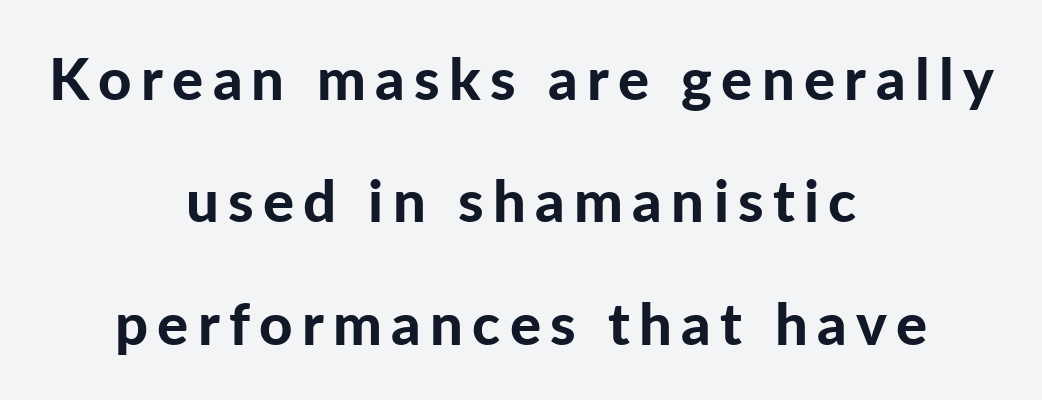
In terms of weight, the rendering is a true, heavy bold. The letters stand straight up with perfectly vertical stems. Words float on clear page, feet unadorned. Reading down the column, the eye jumps a long way to each next line. Note: no serifs on the glyphs. The letters advance in unequal steps, a hallmark of proportional type.
